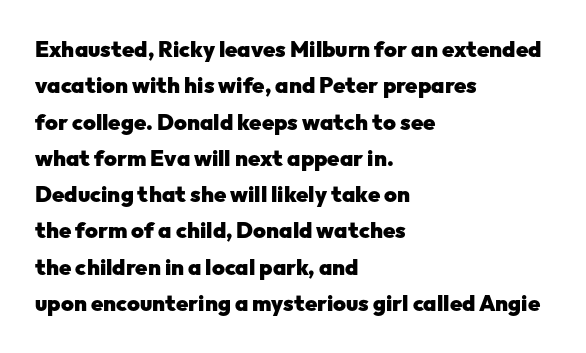
Style check: upright. The words here are not underlined. Vertical spacing — default. Look at the tracking — it's just the regular setting, nothing added. Compared with an ordinary text face, these strokes are far heavier — a full bold. These lines stack with their left ends in a neat column.
